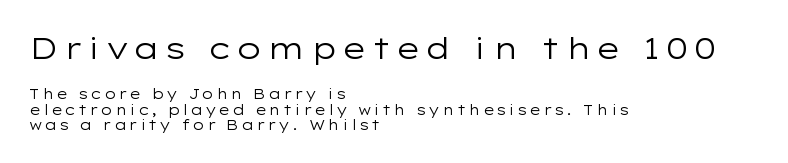
{"serif": "no", "italic": "no", "bold": "no", "weight": "regular", "width": "wide", "stroke_contrast": "low", "x_height": "medium", "monospaced": "no", "underline": "no", "align": "left", "line_spacing": "tight", "line_spacing_ratio": 1.08, "larger_block": "first", "size_ratio": 2.14, "glyph_px": 30}
